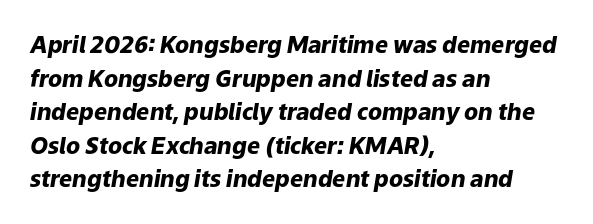
{"italic": "yes", "lean": "right", "slant_degrees": 9, "bold": "yes", "underline": "no", "align": "left", "line_spacing": "normal", "line_spacing_ratio": 1.46, "letter_spacing": "normal", "letter_spacing_em": 0.0, "glyph_px": 23}
